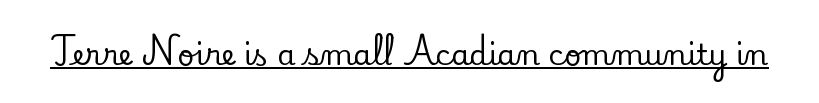
{"serif": "yes", "italic": "no", "width": "normal", "stroke_contrast": "low", "x_height": "small", "monospaced": "no", "underline": "yes", "letter_spacing": "normal", "letter_spacing_em": 0.0, "glyph_px": 29}
